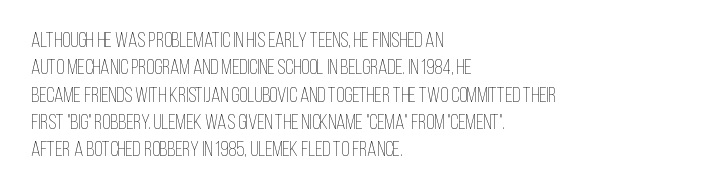
Q: Is the text bold? A: No.
Q: Is the text italic (slanted)? A: No, it is upright.
Q: Is the text underlined? A: No.
Q: How is the paragraph aligned? A: Left-aligned.
Q: Is the spacing between letters normal or unusually wide? A: Normal.
Q: Is the spacing between lines tight, normal or loose? A: Normal.
